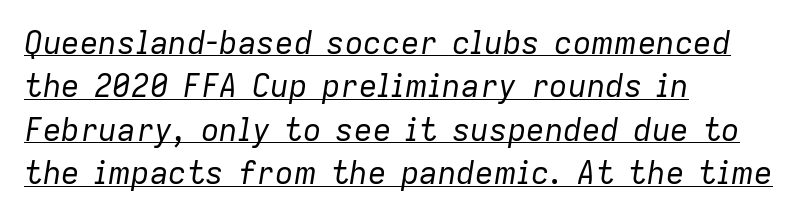
The horizontal fit of the characters is conventional and even. The rendering uses the underline text-decoration. Does the copy run flush right? No — it runs flush left. Note the varied advance widths — an 'i' is clearly narrower than an 'm'.
